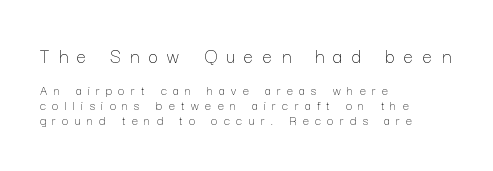
{"italic": "no", "bold": "no", "underline": "no", "align": "left", "line_spacing": "tight", "line_spacing_ratio": 1.09, "letter_spacing": "wide", "letter_spacing_em": 0.45, "larger_block": "first", "size_ratio": 1.5, "glyph_px": 21}
